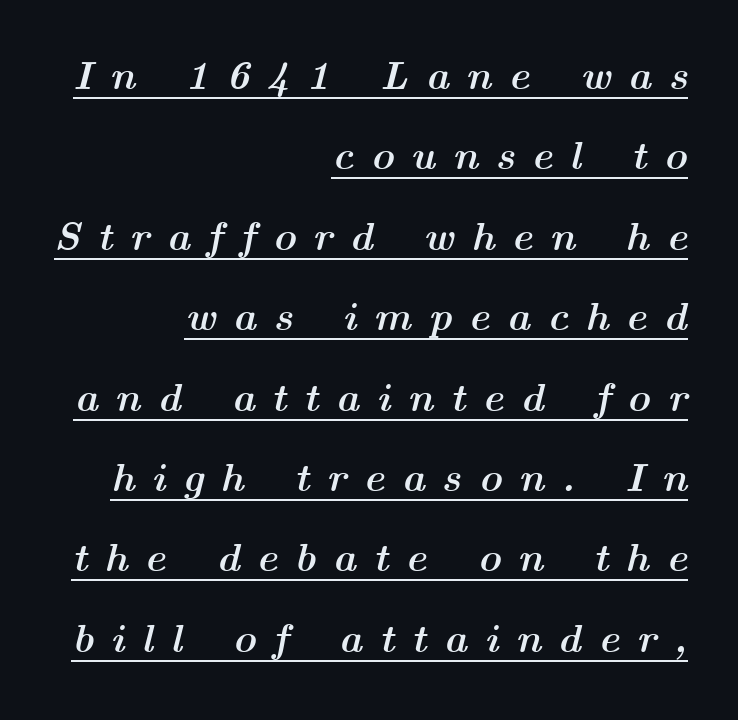
A rule runs beneath these lines of type. The passage shown is typed in a proportional face where columns would drift. The letters are spread apart with noticeably loose tracking. The rendering uses a bold face; every stroke is thick and dark.
